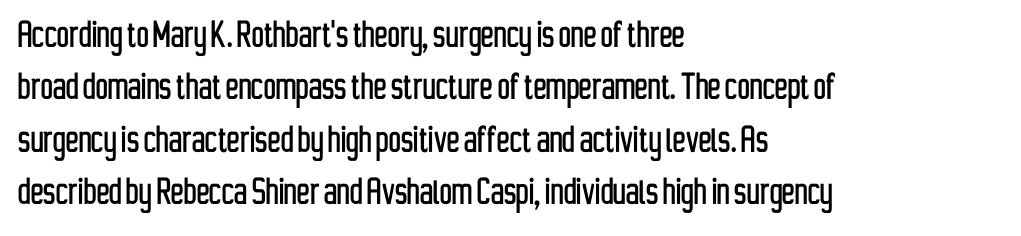
The image shows 43 px condensed sans-serif type, upright; set left-aligned, line spacing 1.22x, normal letter spacing, not underlined; low stroke contrast and a medium x-height.
